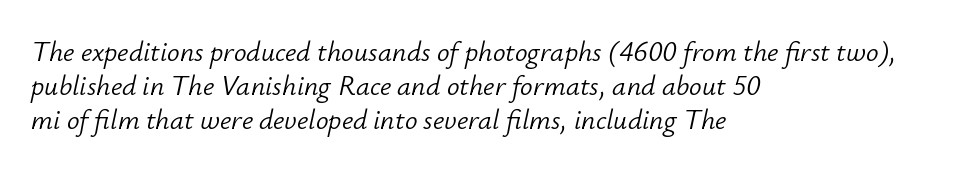
Q: Is the text bold? A: No.
Q: Is the text italic (slanted)? A: Yes, it leans right by about 12 degrees.
Q: Is the text underlined? A: No.
Q: How is the paragraph aligned? A: Left-aligned.
Q: Is the spacing between letters normal or unusually wide? A: Normal.
Q: Width (condensed, normal, or wide)? A: Normal.
Q: Stroke contrast? A: Low.
Q: x-height? A: Small.
Q: Monospaced? A: No.
